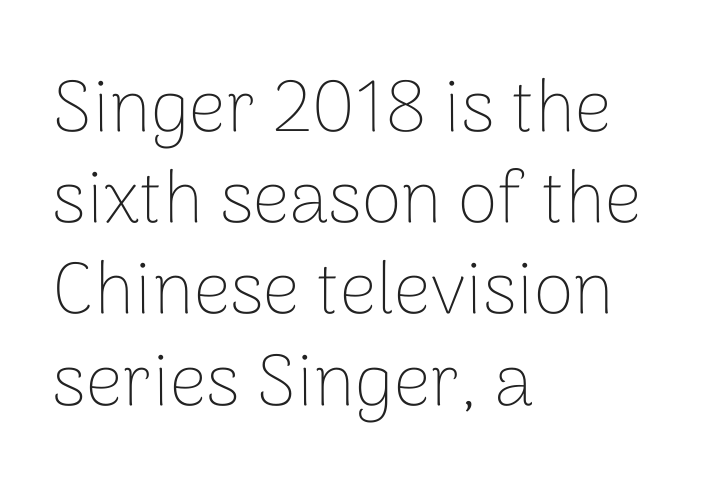
{"serif": "no", "italic": "no", "bold": "no", "weight": "thin", "width": "normal", "stroke_contrast": "low", "x_height": "medium", "monospaced": "no", "underline": "no", "align": "left", "line_spacing": "normal", "line_spacing_ratio": 1.25, "letter_spacing": "normal", "letter_spacing_em": 0.0, "glyph_px": 73}
